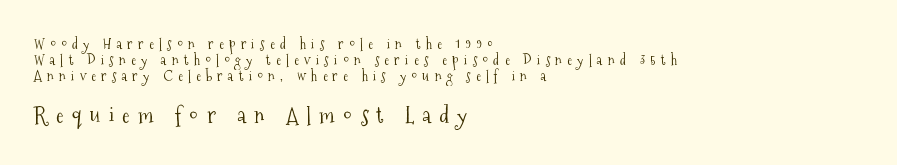
Q: Is the text bold? A: No.
Q: Is the text italic (slanted)? A: No, it is upright.
Q: Is the text underlined? A: No.
Q: How is the paragraph aligned? A: Left-aligned.
Q: Is the spacing between letters normal or unusually wide? A: Unusually wide.
Q: Is the spacing between lines tight, normal or loose? A: Tight.
Q: Which block of text is set in a larger size, the first (top) or the second (bottom)? A: The second (bottom) one.
